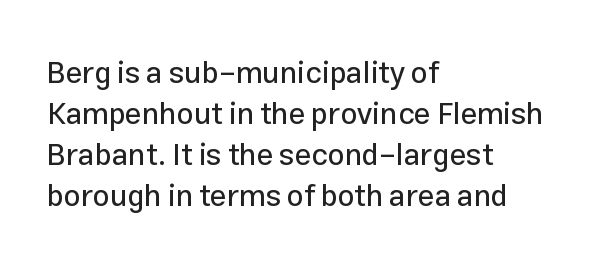
The image shows 30 px sans-serif type, upright; set left-aligned, normal line spacing (1.37x), normal letter spacing, not underlined; low stroke contrast and a medium x-height.
